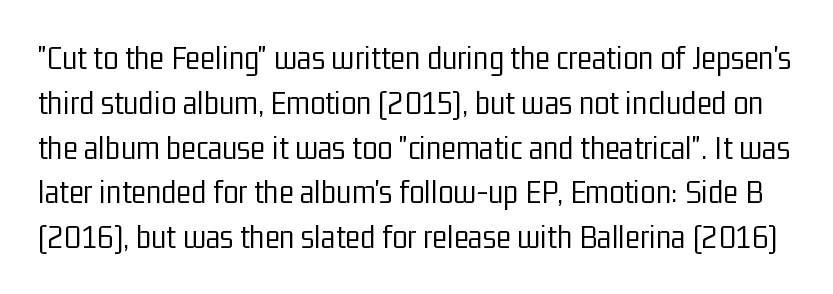
Q: Is the text bold? A: No.
Q: Is the text italic (slanted)? A: No, it is upright.
Q: Is the typeface a serif or a sans-serif typeface? A: Sans-serif.
Q: Is the text underlined? A: No.
Q: Is the spacing between letters normal or unusually wide? A: Normal.
Q: Is the spacing between lines tight, normal or loose? A: Normal.
Q: Width (condensed, normal, or wide)? A: Condensed.
Q: Stroke contrast? A: Low.
Q: x-height? A: Medium.
Q: Monospaced? A: No.
